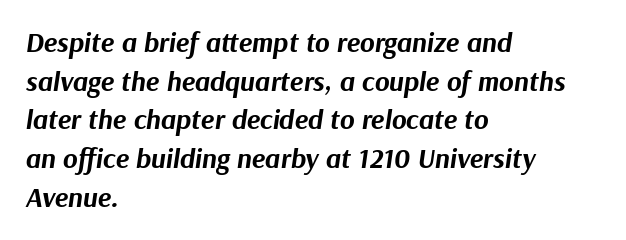
Q: Is the text bold? A: Yes.
Q: Is the text italic (slanted)? A: Yes, it leans right by about 9 degrees.
Q: Is the text underlined? A: No.
Q: How is the paragraph aligned? A: Left-aligned.
Q: Is the spacing between letters normal or unusually wide? A: Normal.
Q: Is the spacing between lines tight, normal or loose? A: Normal.
Q: Width (condensed, normal, or wide)? A: Normal.
Q: Stroke contrast? A: Medium.
Q: x-height? A: Medium.
Q: Monospaced? A: No.
